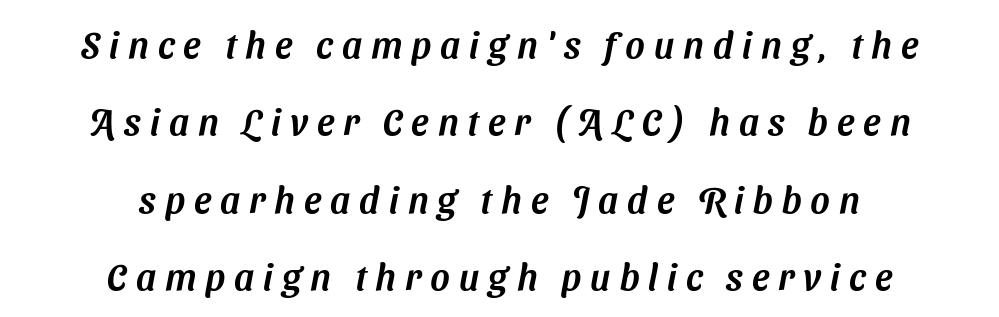
Q: Is the typeface a serif or a sans-serif typeface? A: Sans-serif.
Q: Is the text underlined? A: No.
Q: How is the paragraph aligned? A: Centered.
Q: Is the spacing between letters normal or unusually wide? A: Unusually wide.
Q: Is the spacing between lines tight, normal or loose? A: Loose.
Q: Width (condensed, normal, or wide)? A: Normal.
Q: Stroke contrast? A: Medium.
Q: x-height? A: Medium.
Q: Monospaced? A: No.
